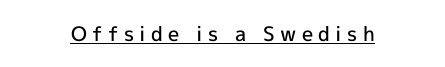
The image shows 20 px text type, upright; set centered, unusually wide letter spacing (+0.27 em), underlined.
